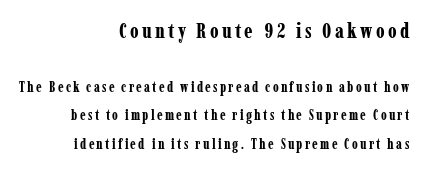
Anything drawn beneath the words? Only blank space. Style check: upright. Compared with an ordinary text face, these strokes are far heavier — a full bold. These lines stand farther apart than default settings would place them.
